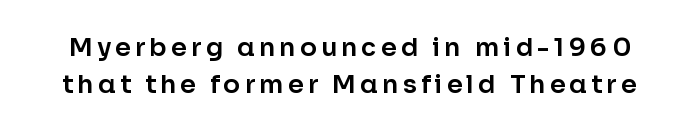
Designer's note — italics off, roman on. Quick note: underline off. This sample keeps an unexceptional amount of space between lines.
